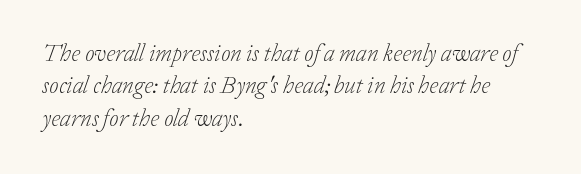
{"italic": "yes", "lean": "right", "slant_degrees": 20, "bold": "no", "underline": "no", "align": "left", "line_spacing": "normal", "line_spacing_ratio": 1.35, "letter_spacing": "normal", "letter_spacing_em": 0.0, "glyph_px": 24}
